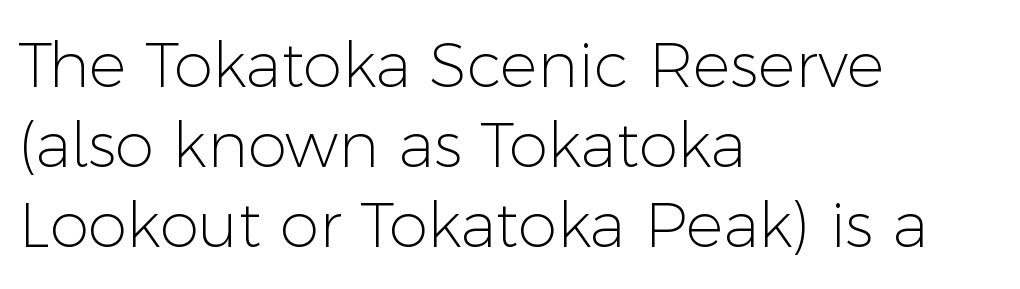
{"serif": "no", "italic": "no", "bold": "no", "weight": "light", "width": "normal", "stroke_contrast": "low", "x_height": "medium", "monospaced": "no", "underline": "no", "align": "left", "line_spacing": "normal", "line_spacing_ratio": 1.27, "letter_spacing": "normal", "letter_spacing_em": 0.0, "glyph_px": 63}
